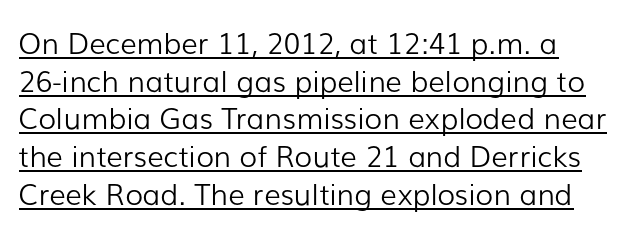
Q: Is the text bold? A: No.
Q: Is the text italic (slanted)? A: No, it is upright.
Q: Is the typeface a serif or a sans-serif typeface? A: Sans-serif.
Q: Is the text underlined? A: Yes.
Q: Is the spacing between letters normal or unusually wide? A: Normal.
Q: Is the spacing between lines tight, normal or loose? A: Normal.
Q: Width (condensed, normal, or wide)? A: Normal.
Q: Stroke contrast? A: Low.
Q: x-height? A: Medium.
Q: Monospaced? A: No.
